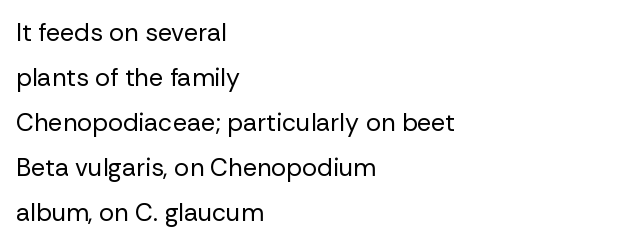
{"italic": "no", "bold": "no", "underline": "no", "align": "left", "line_spacing_ratio": 1.8, "letter_spacing": "normal", "letter_spacing_em": 0.0, "glyph_px": 25}
